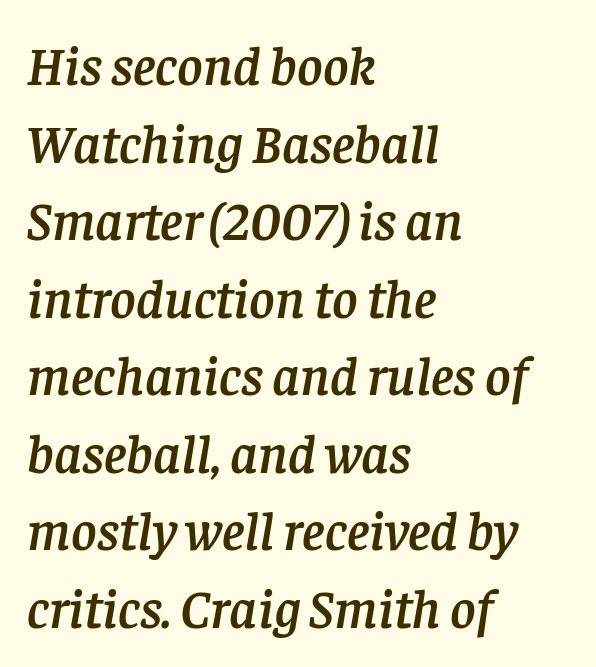
{"serif": "yes", "italic": "yes", "lean": "right", "slant_degrees": 8, "width": "normal", "stroke_contrast": "low", "x_height": "large", "monospaced": "no", "underline": "no", "align": "left", "line_spacing": "normal", "line_spacing_ratio": 1.41, "letter_spacing": "normal", "letter_spacing_em": 0.0, "glyph_px": 55}
